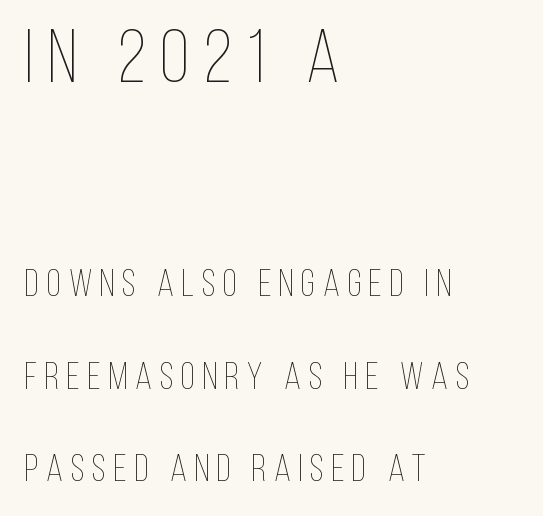
{"italic": "no", "bold": "no", "weight": "thin", "width": "condensed", "stroke_contrast": "low", "x_height": "large", "monospaced": "no", "underline": "no", "align": "left", "line_spacing": "loose", "line_spacing_ratio": 2.43, "letter_spacing": "wide", "letter_spacing_em": 0.2, "larger_block": "first", "size_ratio": 1.97, "glyph_px": 75}
